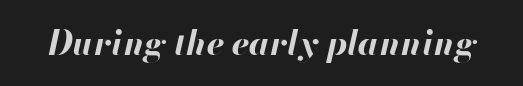
Bold? Absolutely — the strokes are thick and heavy. The foot of each line stays bare and open. Between one letter and the next there's only the usual sliver of space. Proportional: the letters do not fall into vertical columns. You can tell it's italic because the verticals aren't actually vertical.
